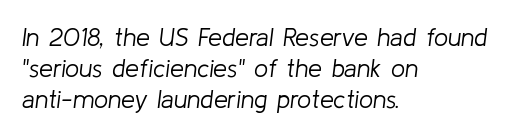
Q: Is the text bold? A: No.
Q: Is the text italic (slanted)? A: Yes, it leans right by about 8 degrees.
Q: Is the text underlined? A: No.
Q: How is the paragraph aligned? A: Left-aligned.
Q: Is the spacing between letters normal or unusually wide? A: Normal.
Q: Is the spacing between lines tight, normal or loose? A: Normal.
